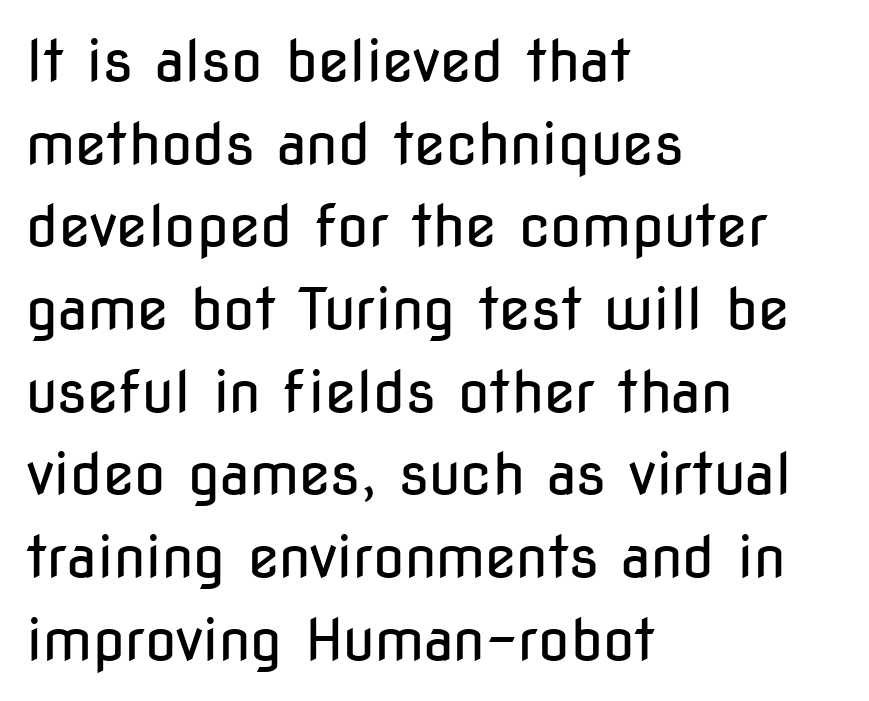
Q: Is the text bold? A: No.
Q: Is the text italic (slanted)? A: No, it is upright.
Q: Is the typeface a serif or a sans-serif typeface? A: Sans-serif.
Q: Is the text underlined? A: No.
Q: How is the paragraph aligned? A: Left-aligned.
Q: Is the spacing between letters normal or unusually wide? A: Normal.
Q: Is the spacing between lines tight, normal or loose? A: Normal.
Q: Width (condensed, normal, or wide)? A: Condensed.
Q: Stroke contrast? A: Low.
Q: x-height? A: Medium.
Q: Monospaced? A: No.
